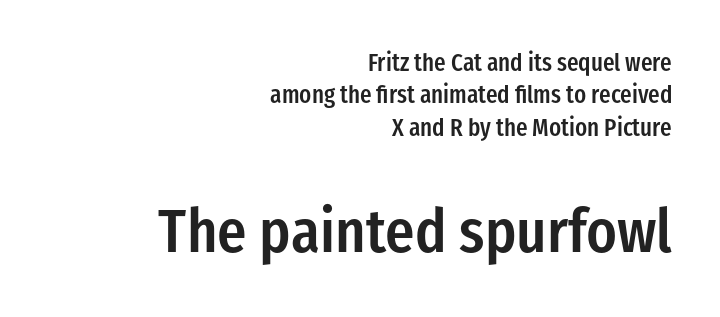
{"serif": "no", "italic": "no", "bold": "semi", "weight": "semibold", "width": "condensed", "stroke_contrast": "low", "x_height": "medium", "monospaced": "no", "underline": "no", "align": "right", "line_spacing": "normal", "line_spacing_ratio": 1.35, "letter_spacing": "normal", "letter_spacing_em": 0.0, "larger_block": "second", "size_ratio": 2.54, "glyph_px": 61}
